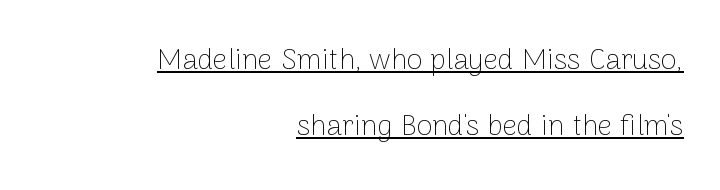
{"serif": "no", "italic": "no", "bold": "no", "weight": "thin", "width": "normal", "stroke_contrast": "low", "x_height": "medium", "monospaced": "no", "underline": "yes", "align": "right", "line_spacing": "loose", "line_spacing_ratio": 2.28, "letter_spacing": "normal", "letter_spacing_em": 0.0, "glyph_px": 29}
